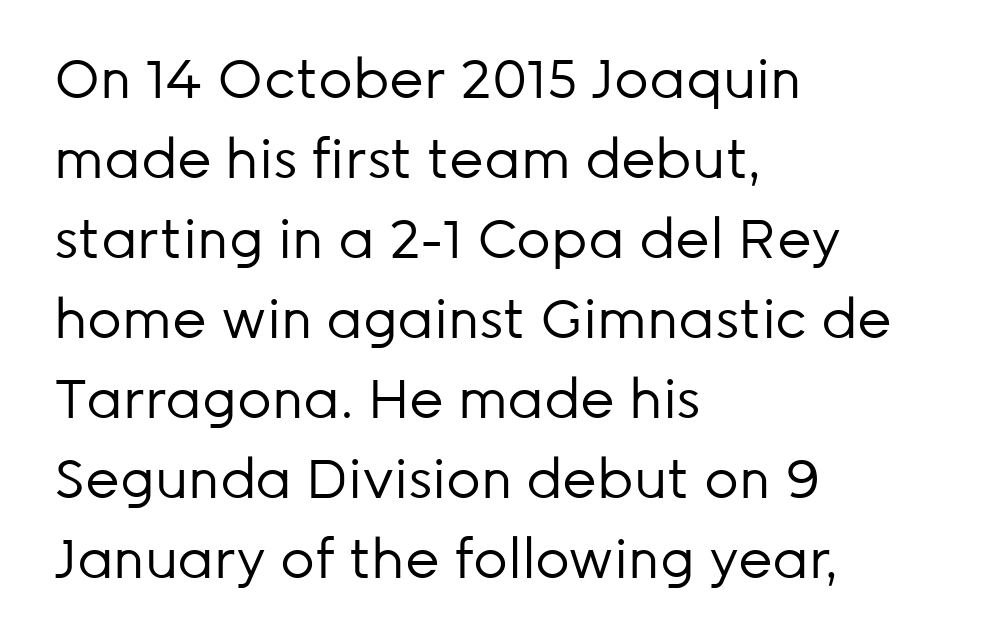
The image shows 54 px regular-weight sans-serif type, upright; set left-aligned, normal line spacing (1.48x), normal letter spacing, not underlined; low stroke contrast and a medium x-height.
